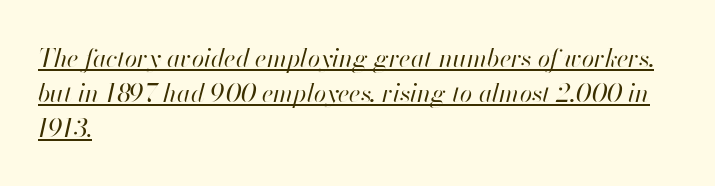
{"italic": "yes", "lean": "right", "slant_degrees": 13, "bold": "no", "underline": "yes", "align": "left", "line_spacing": "normal", "line_spacing_ratio": 1.41, "letter_spacing": "normal", "letter_spacing_em": 0.0, "glyph_px": 25}
